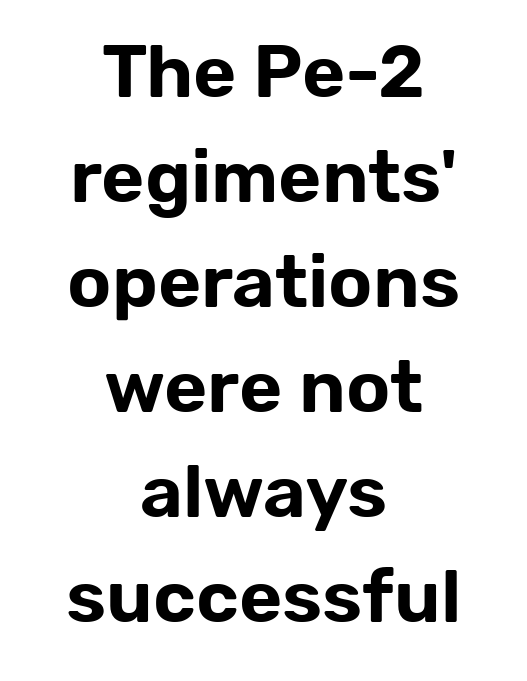
Vertical strokes here are truly vertical. The space beneath each line is pristine and unruled. Think of a printed novel: that variable character pitch is what you see here. Layout note: lines centered.
